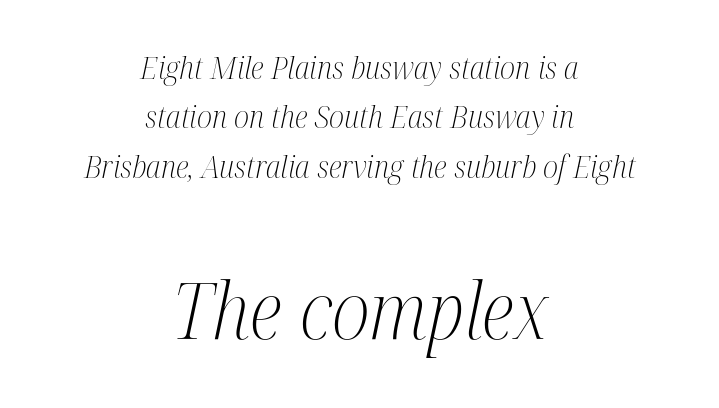
Q: Is the text bold? A: No.
Q: Is the text italic (slanted)? A: Yes, it leans right by about 12 degrees.
Q: Is the typeface a serif or a sans-serif typeface? A: Serif.
Q: Is the text underlined? A: No.
Q: How is the paragraph aligned? A: Centered.
Q: Is the spacing between letters normal or unusually wide? A: Normal.
Q: Is the spacing between lines tight, normal or loose? A: Normal.
Q: Which block of text is set in a larger size, the first (top) or the second (bottom)? A: The second (bottom) one.
Q: Width (condensed, normal, or wide)? A: Condensed.
Q: Stroke contrast? A: Medium.
Q: x-height? A: Medium.
Q: Monospaced? A: No.
